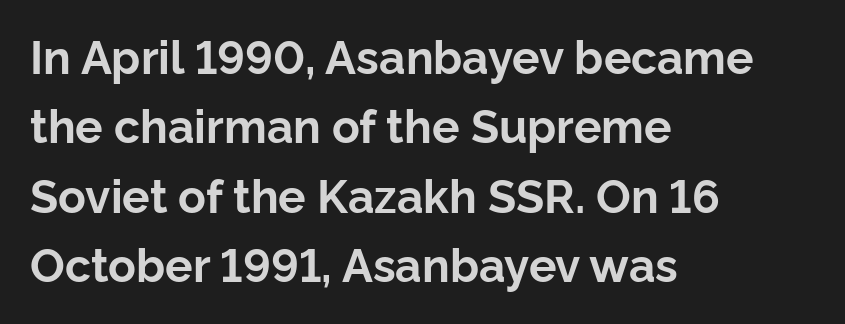
Q: Is the text bold? A: Yes.
Q: Is the text italic (slanted)? A: No, it is upright.
Q: Is the typeface a serif or a sans-serif typeface? A: Sans-serif.
Q: Is the text underlined? A: No.
Q: How is the paragraph aligned? A: Left-aligned.
Q: Is the spacing between letters normal or unusually wide? A: Normal.
Q: Is the spacing between lines tight, normal or loose? A: Normal.
Q: Width (condensed, normal, or wide)? A: Normal.
Q: Stroke contrast? A: Low.
Q: x-height? A: Medium.
Q: Monospaced? A: No.
